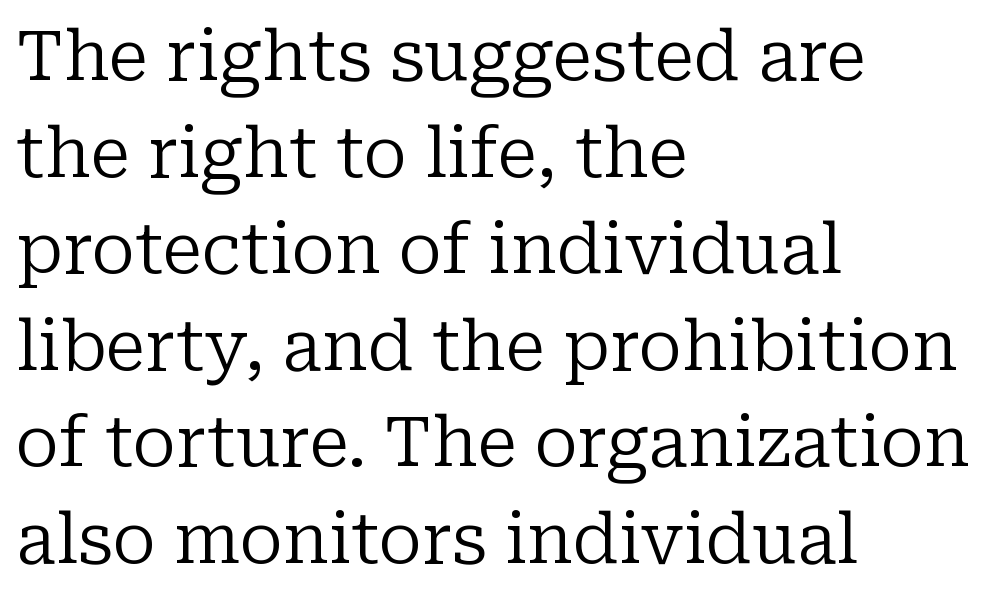
The image shows 69 px regular-weight serif type, upright; set left-aligned, normal line spacing (1.4x), normal letter spacing, not underlined; low stroke contrast and a medium x-height.
